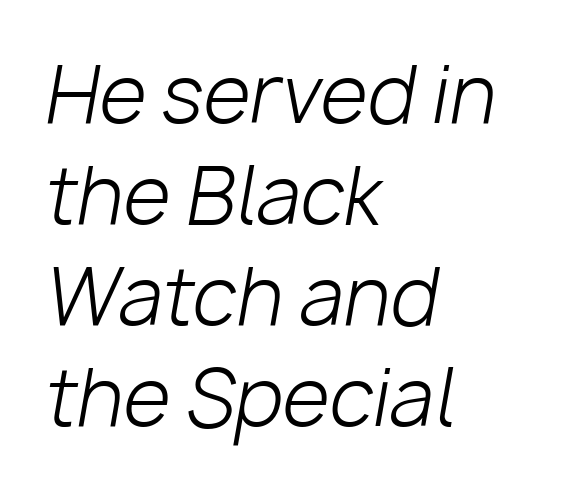
Clear beneath every line of the passage. Proportional: the letters do not fall into vertical columns. Weight: in the light-to-regular range. All the whitespace from short lines collects on the right.
